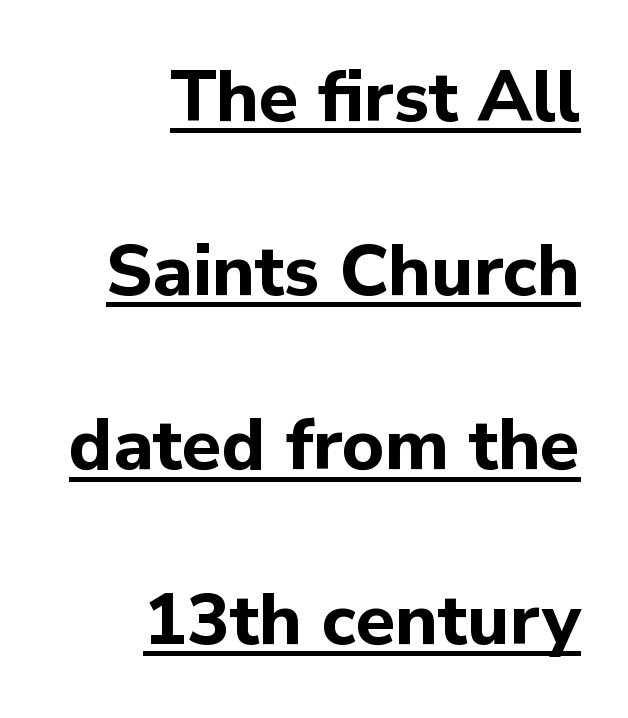
The image shows 72 px bold sans-serif type, upright; set right-aligned, loose line spacing (2.42x), normal letter spacing, underlined; low stroke contrast and a medium x-height.
